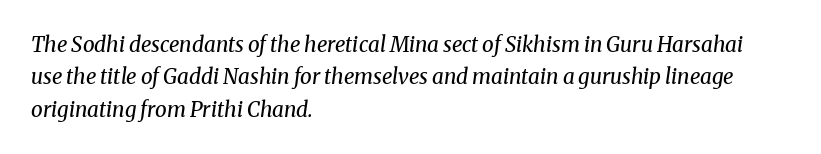
The image shows 21 px text type, italic (leaning right); set left-aligned, normal line spacing (1.54x), normal letter spacing, not underlined.
